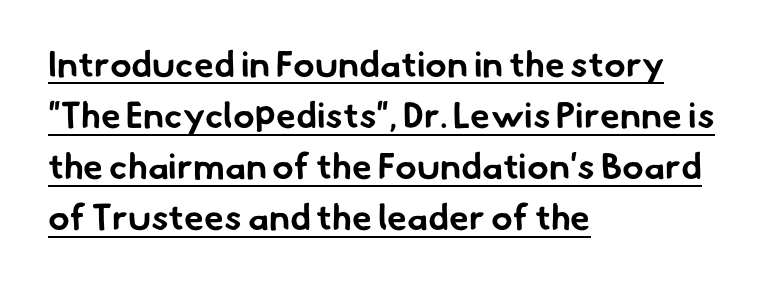
Q: Is the text bold? A: Yes.
Q: Is the typeface a serif or a sans-serif typeface? A: Sans-serif.
Q: Is the text underlined? A: Yes.
Q: How is the paragraph aligned? A: Left-aligned.
Q: Is the spacing between letters normal or unusually wide? A: Normal.
Q: Is the spacing between lines tight, normal or loose? A: Normal.
Q: Width (condensed, normal, or wide)? A: Normal.
Q: Stroke contrast? A: Low.
Q: x-height? A: Small.
Q: Monospaced? A: No.
